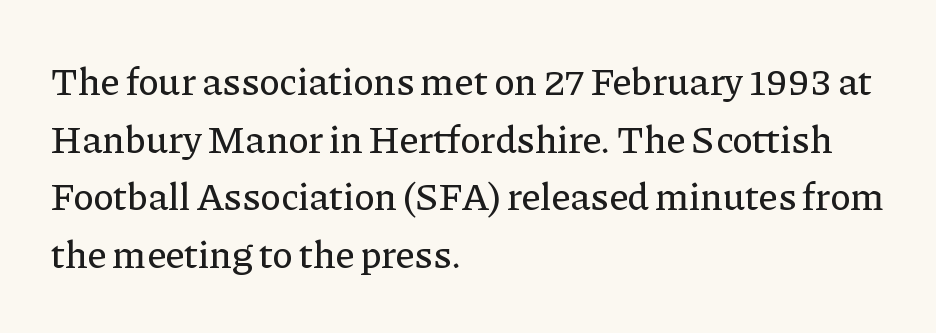
Rendered with straight, roman letterforms. Leftover space on each line is placed entirely after the last word. The tracking reads as untouched default to a designer's eye. The passage shown is typed in a proportional face where columns would drift. No word sits above an underline.
